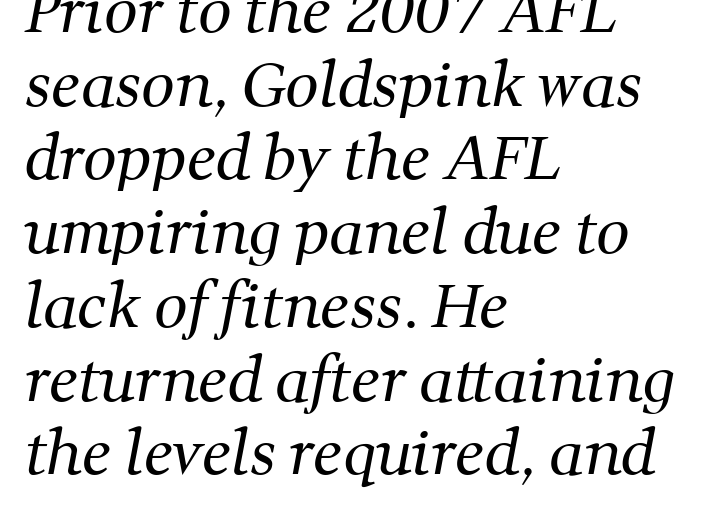
Yep, those are serifs on the letters. The rendering anchors every line to the left-hand side. Is this a fixed-width face? No — the glyphs have proportional, varying widths. Look at the tracking — it's just the regular setting, nothing added. Students, observe: this is what conventionally led text looks like. The space directly below the letters is spotless.
